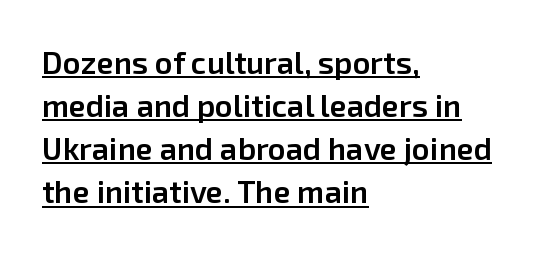
Spacing between characters is what you'd get straight out of the box. Compared with an ordinary text face, these strokes are moderately heavier — a semibold. Characters remain perfectly vertical along every line. The line-height multiplier appears to be the usual default. The lettering is marked with a stroke running underneath it.
